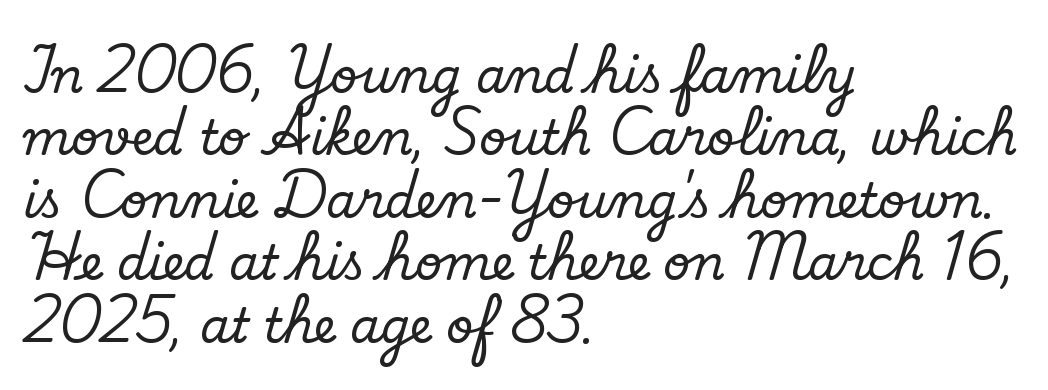
The image shows 48 px serif type; set left-aligned, normal line spacing (1.3x), normal letter spacing, not underlined; low stroke contrast and a small x-height.
